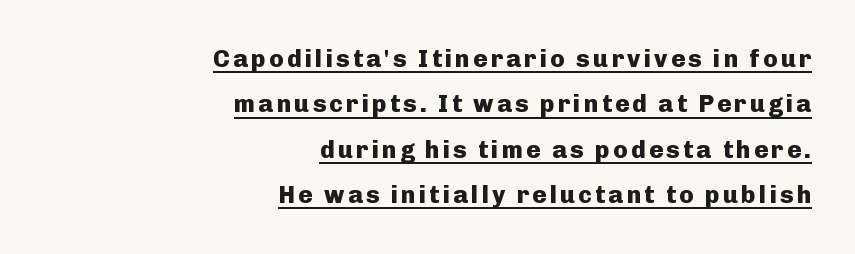
Do the letters lean? They stand straight. Line ends are locked; line starts wander. This is underlined copy, the kind a proofreader might mark for attention. Weight check: bold — yes, fully.
